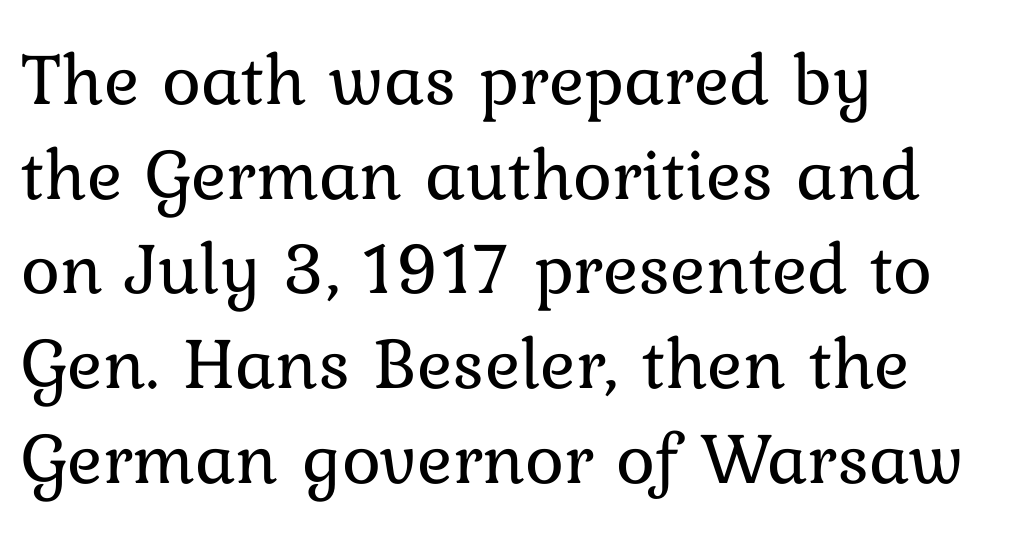
{"italic": "no", "bold": "no", "weight": "regular", "width": "normal", "stroke_contrast": "low", "x_height": "medium", "monospaced": "no", "underline": "no", "align": "left", "line_spacing": "normal", "line_spacing_ratio": 1.28, "letter_spacing": "normal", "letter_spacing_em": 0.0, "glyph_px": 74}
